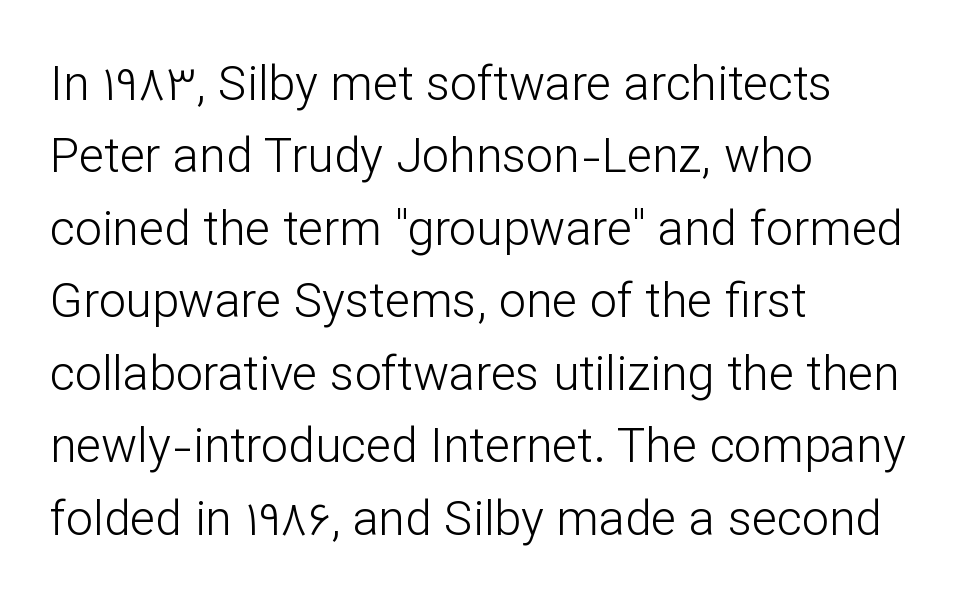
Baseline-to-baseline distance is the conventional proportion of letter height. Notice how the passage keeps a crisp vertical edge on the left only. You can tell it's not italic because the verticals are truly vertical. The face used here is proportionally spaced, like ordinary book or web type. The space directly below the letters is spotless. The typeface has the unassuming heft of standard copy or less.
